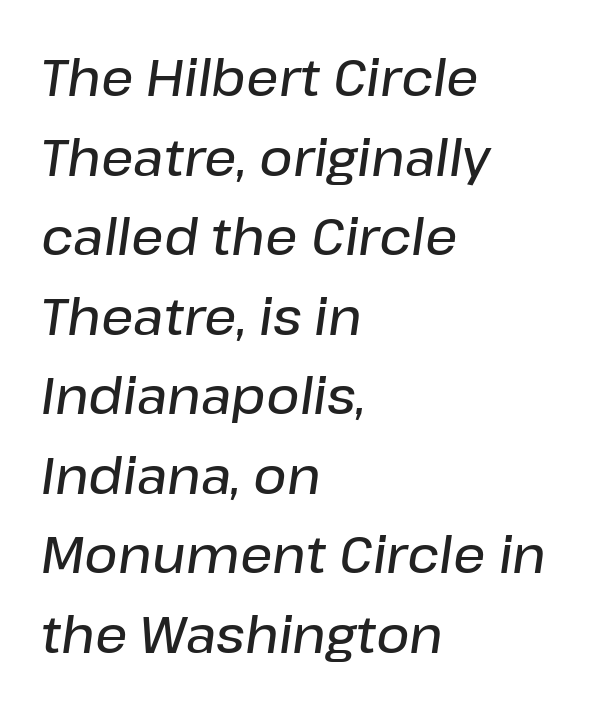
Anything drawn beneath the words? Only blank space. When letters slant like this, we call the style italic. Characters follow at the spacing the type designer built in. Which margin do the lines hug? The left one — the right edge is uneven. Heft: intermediate — a semibold. Proportional: the letters do not fall into vertical columns.
